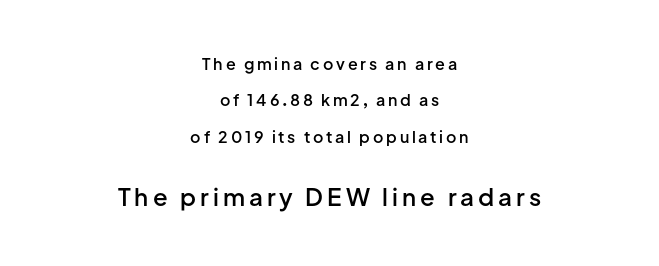
Q: Is the text bold? A: Semi-bold.
Q: Is the text italic (slanted)? A: No, it is upright.
Q: Is the text underlined? A: No.
Q: How is the paragraph aligned? A: Centered.
Q: Is the spacing between lines tight, normal or loose? A: Loose.
Q: Which block of text is set in a larger size, the first (top) or the second (bottom)? A: The second (bottom) one.
